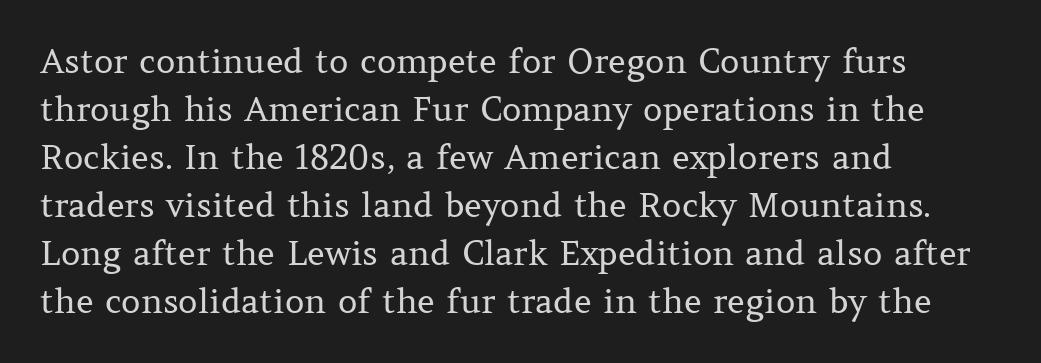
{"serif": "yes", "italic": "no", "bold": "no", "weight": "regular", "width": "normal", "stroke_contrast": "medium", "x_height": "medium", "monospaced": "no", "underline": "no", "align": "left", "line_spacing": "normal", "line_spacing_ratio": 1.41, "letter_spacing": "normal", "letter_spacing_em": 0.0, "glyph_px": 34}
